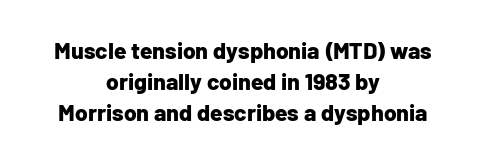
The image shows 23 px bold type, upright; set centered, normal line spacing (1.35x), normal letter spacing, not underlined.
